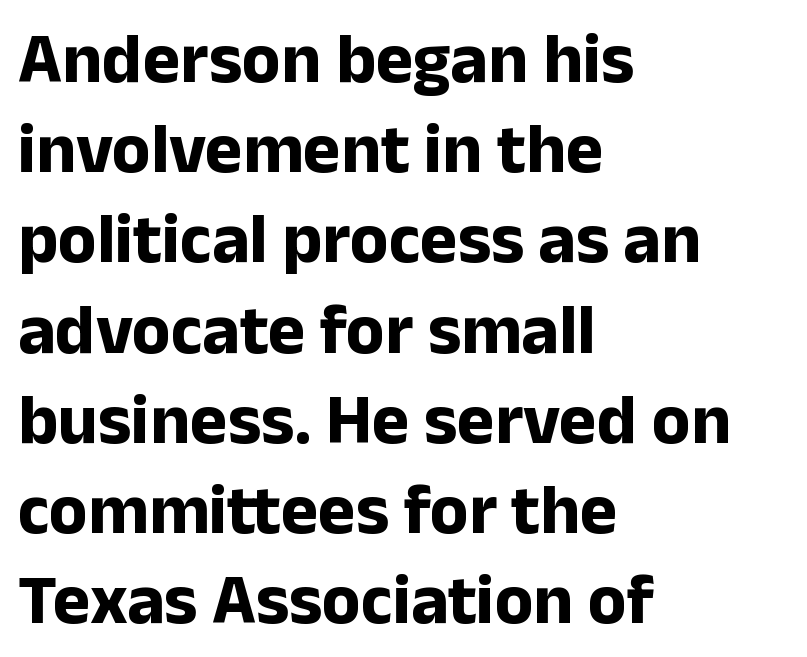
Nobody touched the tracking dial on this one. The axis of the letterforms is exactly vertical. Line starts are locked; line ends wander. Typographic density is high because the face is bold. The designer left line spacing at the default.
